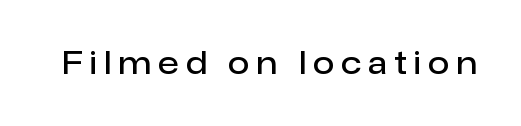
{"serif": "no", "italic": "no", "bold": "semi", "weight": "semibold", "width": "normal", "stroke_contrast": "low", "x_height": "medium", "monospaced": "no", "underline": "no", "letter_spacing": "wide", "letter_spacing_em": 0.23, "glyph_px": 31}
